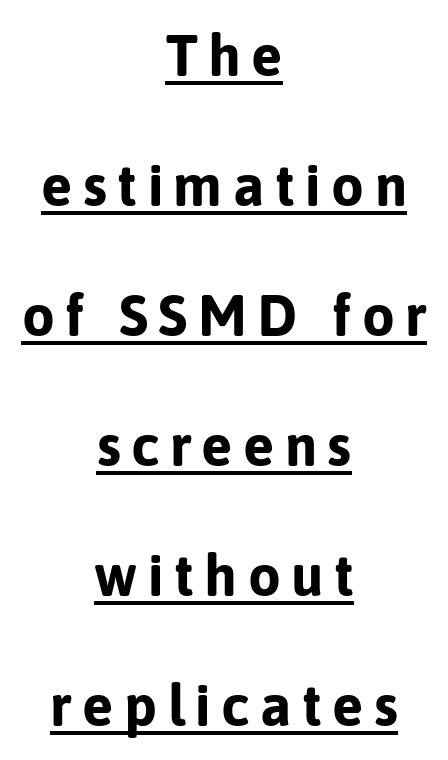
Q: Is the text bold? A: Yes.
Q: Is the text italic (slanted)? A: No, it is upright.
Q: Is the typeface a serif or a sans-serif typeface? A: Sans-serif.
Q: Is the text underlined? A: Yes.
Q: How is the paragraph aligned? A: Centered.
Q: Is the spacing between lines tight, normal or loose? A: Loose.
Q: Width (condensed, normal, or wide)? A: Normal.
Q: Stroke contrast? A: Low.
Q: x-height? A: Medium.
Q: Monospaced? A: No.
